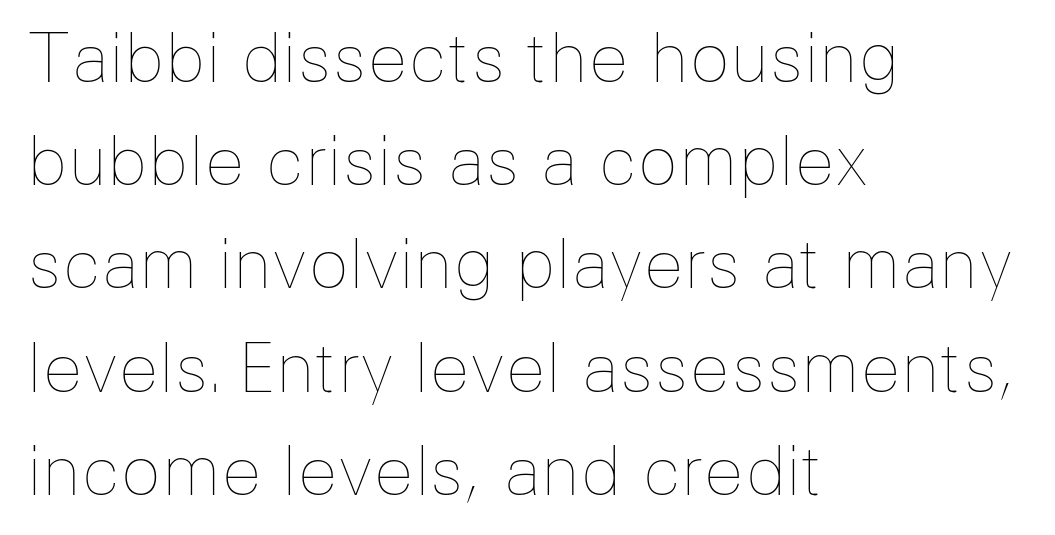
Q: Is the text bold? A: No.
Q: Is the text italic (slanted)? A: No, it is upright.
Q: Is the text underlined? A: No.
Q: How is the paragraph aligned? A: Left-aligned.
Q: Is the spacing between letters normal or unusually wide? A: Normal.
Q: Is the spacing between lines tight, normal or loose? A: Normal.
Q: Width (condensed, normal, or wide)? A: Normal.
Q: Stroke contrast? A: Low.
Q: x-height? A: Medium.
Q: Monospaced? A: No.
